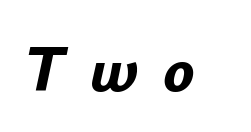
Q: Is the text bold? A: Yes.
Q: Is the text italic (slanted)? A: Yes, it leans right by about 12 degrees.
Q: Is the text underlined? A: No.
Q: Is the spacing between letters normal or unusually wide? A: Unusually wide.
Q: Width (condensed, normal, or wide)? A: Normal.
Q: Stroke contrast? A: Low.
Q: x-height? A: Small.
Q: Monospaced? A: No.
